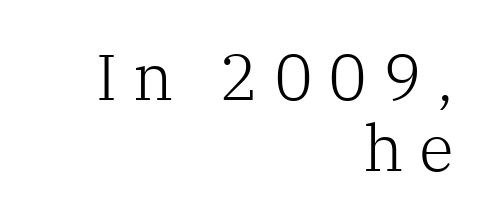
The image shows 65 px light serif type, upright; set right-aligned, tight line spacing (1.1x), unusually wide letter spacing (+0.24 em), not underlined; low stroke contrast and a medium x-height.
